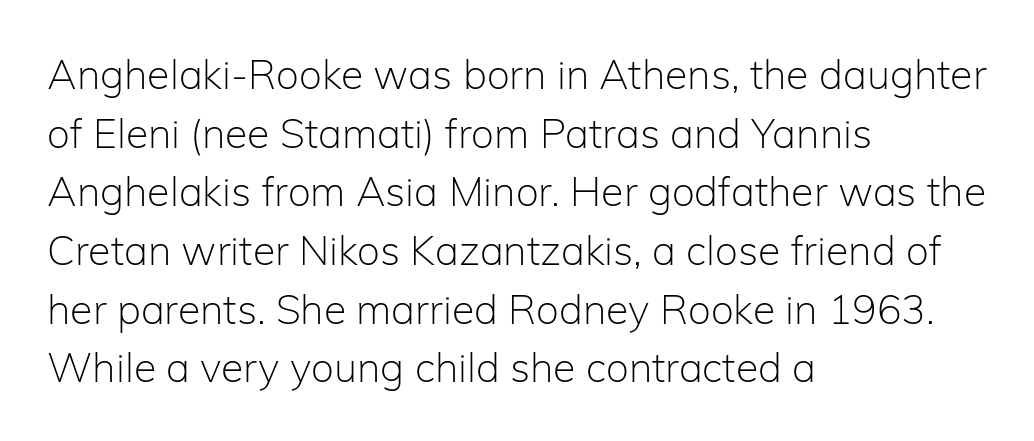
When letters stand straight like this, we call the style roman or upright. A quiet, ordinary-to-light weight characterises the typeface. The designer went with a sans here, leaving each stem footless. How are the letters spaced? Ordinarily, with no added tracking. What's the leading like? Ordinary, nothing unusual.
